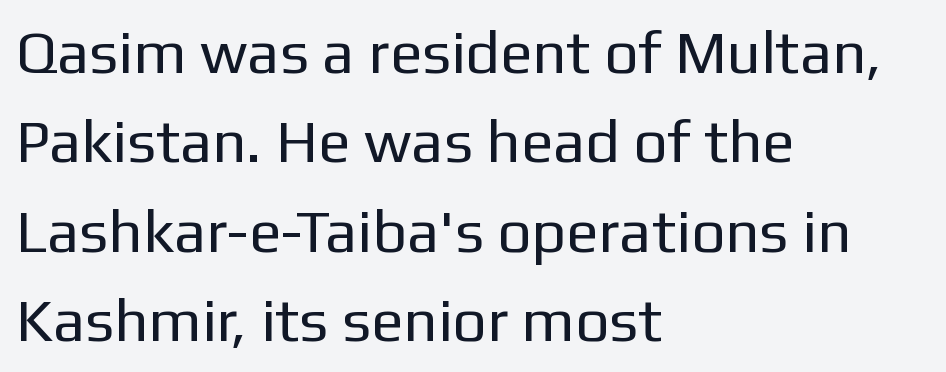
Each letter keeps its own natural width here, so spacing adapts to shape. Baseline-to-baseline distance is the conventional proportion of letter height. Words appear dense and cohesive because spacing is normal. Rule under the text: the space is simply empty. The lines are quadded left. The lettering stays uniformly vertical, giving the passage a roman look.
